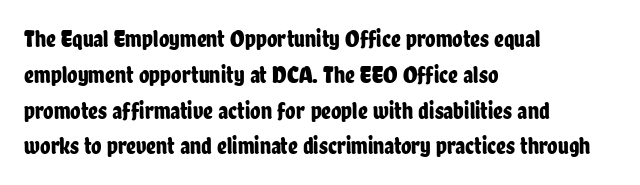
The image shows 24 px text type, upright; set left-aligned, normal line spacing (1.49x), normal letter spacing, not underlined.
